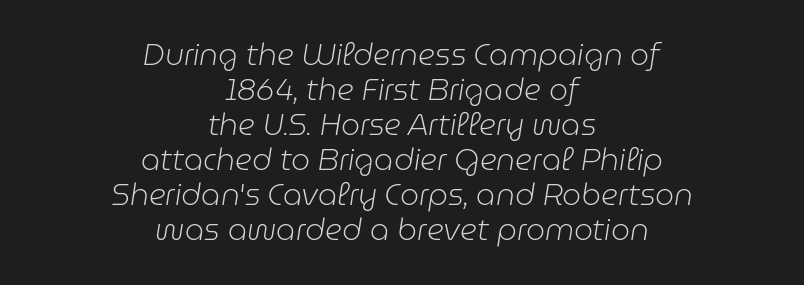
{"italic": "yes", "lean": "right", "slant_degrees": 9, "bold": "no", "weight": "light", "width": "normal", "stroke_contrast": "low", "x_height": "medium", "monospaced": "no", "underline": "no", "align": "center", "line_spacing_ratio": 1.17, "letter_spacing": "normal", "letter_spacing_em": 0.0, "glyph_px": 30}
